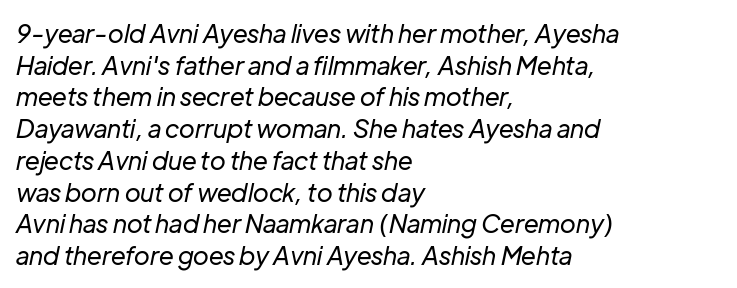
The image shows 25 px text type, italic (leaning right); set left-aligned, normal line spacing (1.27x), normal letter spacing, not underlined.
